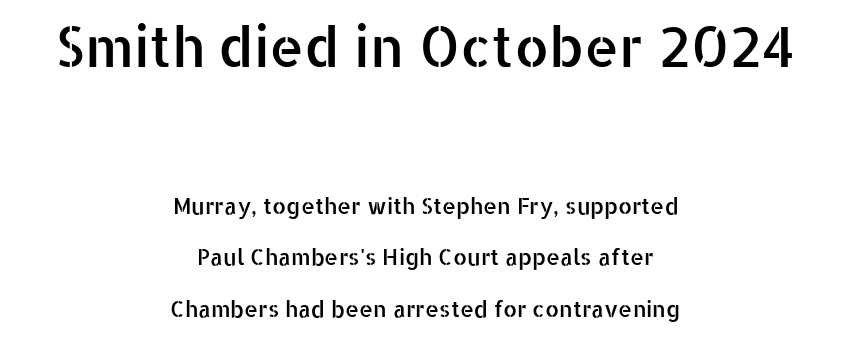
Q: Is the text italic (slanted)? A: No, it is upright.
Q: Is the typeface a serif or a sans-serif typeface? A: Sans-serif.
Q: Is the text underlined? A: No.
Q: How is the paragraph aligned? A: Centered.
Q: Is the spacing between letters normal or unusually wide? A: Normal.
Q: Is the spacing between lines tight, normal or loose? A: Loose.
Q: Which block of text is set in a larger size, the first (top) or the second (bottom)? A: The first (top) one.
Q: Width (condensed, normal, or wide)? A: Normal.
Q: Stroke contrast? A: Low.
Q: x-height? A: Medium.
Q: Monospaced? A: No.
